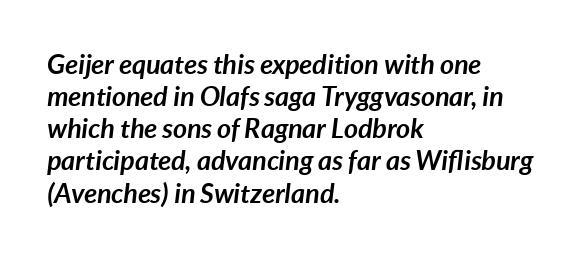
Q: Is the text bold? A: Yes.
Q: Is the text italic (slanted)? A: Yes, it leans right by about 7 degrees.
Q: Is the text underlined? A: No.
Q: How is the paragraph aligned? A: Left-aligned.
Q: Is the spacing between letters normal or unusually wide? A: Normal.
